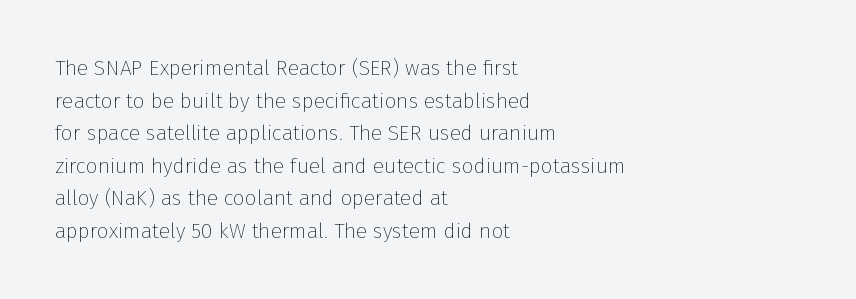
Q: Is the text bold? A: No.
Q: Is the text italic (slanted)? A: No, it is upright.
Q: Is the text underlined? A: No.
Q: How is the paragraph aligned? A: Left-aligned.
Q: Is the spacing between letters normal or unusually wide? A: Normal.
Q: Is the spacing between lines tight, normal or loose? A: Normal.
